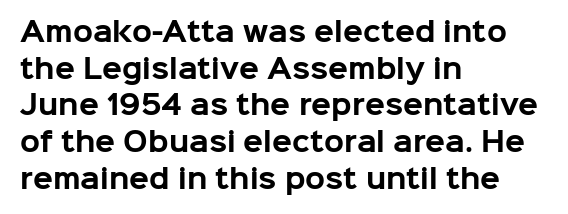
Caption: multi-line text, flush left, ragged right. Look at the tracking — it's just the regular setting, nothing added. Upright lettering throughout. The passage shown is emphatically bold. The passage shown is not underscored anywhere.
